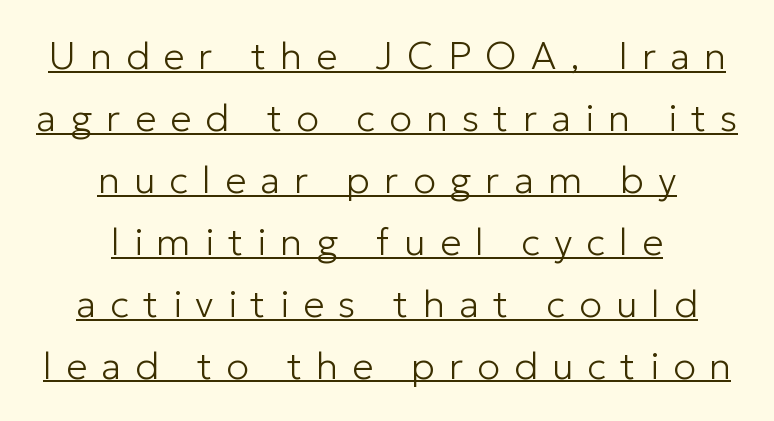
Q: Is the text bold? A: No.
Q: Is the text italic (slanted)? A: No, it is upright.
Q: Is the typeface a serif or a sans-serif typeface? A: Sans-serif.
Q: Is the text underlined? A: Yes.
Q: How is the paragraph aligned? A: Centered.
Q: Is the spacing between letters normal or unusually wide? A: Unusually wide.
Q: Is the spacing between lines tight, normal or loose? A: Normal.
Q: Width (condensed, normal, or wide)? A: Normal.
Q: Stroke contrast? A: Low.
Q: x-height? A: Medium.
Q: Monospaced? A: No.
